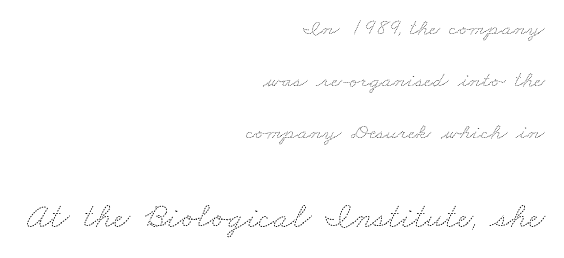
Q: Is the text bold? A: No.
Q: Is the text underlined? A: No.
Q: How is the paragraph aligned? A: Right-aligned.
Q: Is the spacing between letters normal or unusually wide? A: Normal.
Q: Is the spacing between lines tight, normal or loose? A: Loose.
Q: Which block of text is set in a larger size, the first (top) or the second (bottom)? A: The second (bottom) one.
Q: Width (condensed, normal, or wide)? A: Wide.
Q: Stroke contrast? A: Medium.
Q: x-height? A: Small.
Q: Monospaced? A: No.
